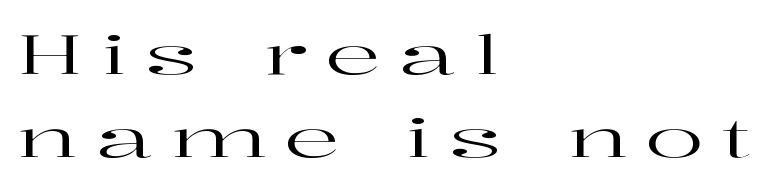
Q: Is the text italic (slanted)? A: No, it is upright.
Q: Is the typeface a serif or a sans-serif typeface? A: Serif.
Q: Is the text underlined? A: No.
Q: How is the paragraph aligned? A: Left-aligned.
Q: Is the spacing between letters normal or unusually wide? A: Unusually wide.
Q: Is the spacing between lines tight, normal or loose? A: Normal.
Q: Width (condensed, normal, or wide)? A: Wide.
Q: Stroke contrast? A: High.
Q: x-height? A: Medium.
Q: Monospaced? A: No.
